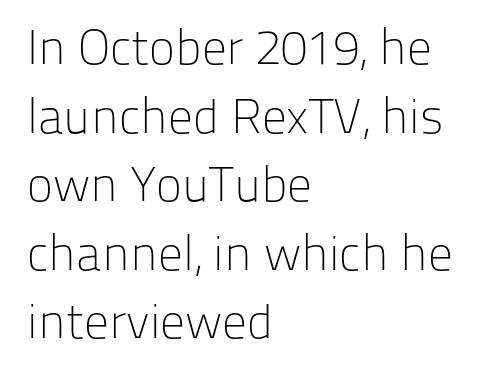
The image shows 49 px light sans-serif type, upright; set left-aligned, normal line spacing (1.4x), normal letter spacing, not underlined; low stroke contrast and a medium x-height.
